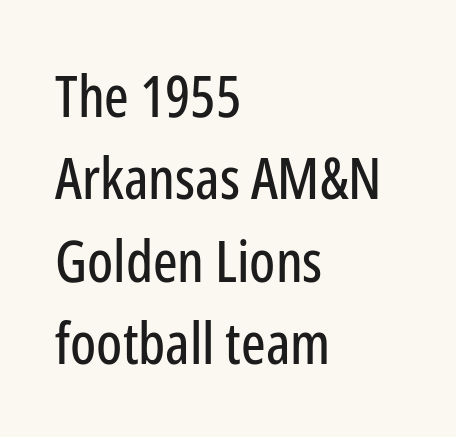
The compositor pushed each line to the left boundary. Note the varied advance widths — an 'i' is clearly narrower than an 'm'. Caption: standard tracking, unaltered. Is there much room between lines? A standard amount, neither cramped nor airy.
